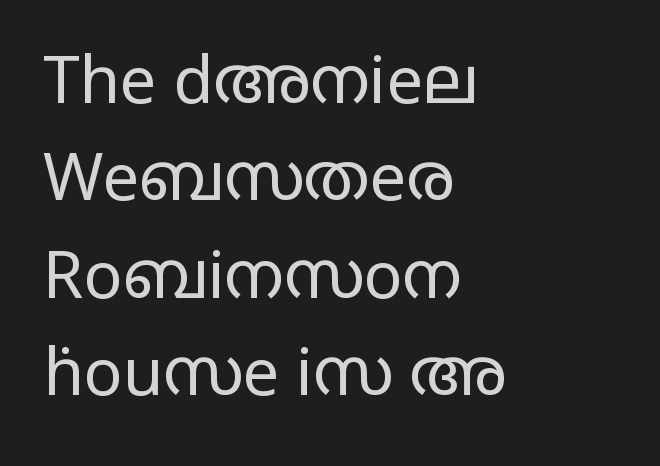
This is not heavy type; no bold has been used. Varying glyph widths throughout — classic text-font behaviour. Check where the strokes stop: nothing finishes them off — pure sans. Just letters on the line, the space beneath them empty. In terms of leading, this rendering sits right in the middle. This sample is left-justified, so line endings fall wherever the words run out.
